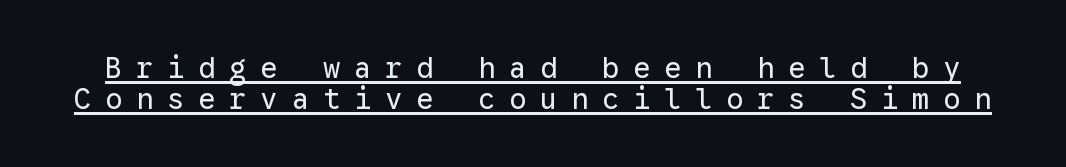
This sample uses expanded letter spacing, leaving extra air between glyphs. Serifs: no, the terminals of the letterforms are clean. A continuous stroke trails under the words, as in a hyperlink. Stroke thickness stays within the range of a standard reading face or lighter. The typography opts for an upright posture over an oblique one.
